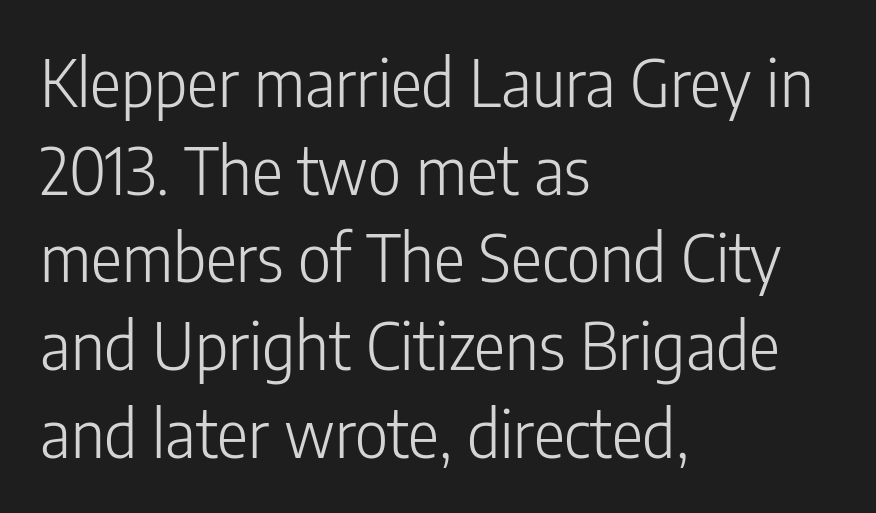
The image shows 65 px light, condensed sans-serif type, upright; set left-aligned, normal line spacing (1.35x), normal letter spacing, not underlined; low stroke contrast and a medium x-height.
